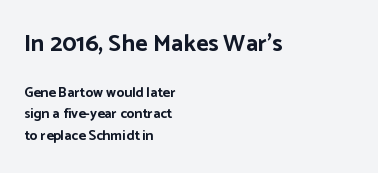
Q: Is the text bold? A: Yes.
Q: Is the text italic (slanted)? A: No, it is upright.
Q: Is the text underlined? A: No.
Q: How is the paragraph aligned? A: Left-aligned.
Q: Is the spacing between letters normal or unusually wide? A: Normal.
Q: Is the spacing between lines tight, normal or loose? A: Normal.
Q: Which block of text is set in a larger size, the first (top) or the second (bottom)? A: The first (top) one.
